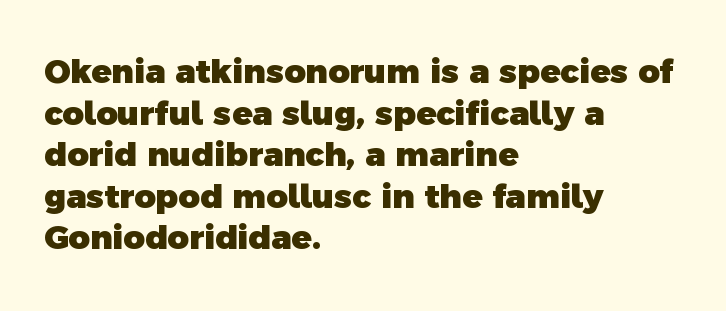
The image shows 33 px heavy sans-serif type; set left-aligned, normal line spacing (1.26x), normal letter spacing, not underlined; a medium x-height.
